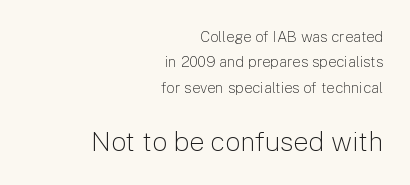
Q: Is the text bold? A: No.
Q: Is the text italic (slanted)? A: No, it is upright.
Q: Is the text underlined? A: No.
Q: How is the paragraph aligned? A: Right-aligned.
Q: Is the spacing between letters normal or unusually wide? A: Normal.
Q: Is the spacing between lines tight, normal or loose? A: Normal.
Q: Which block of text is set in a larger size, the first (top) or the second (bottom)? A: The second (bottom) one.
